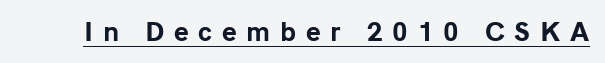
Q: Is the text bold? A: Yes.
Q: Is the text italic (slanted)? A: No, it is upright.
Q: Is the text underlined? A: Yes.
Q: Is the spacing between letters normal or unusually wide? A: Unusually wide.
